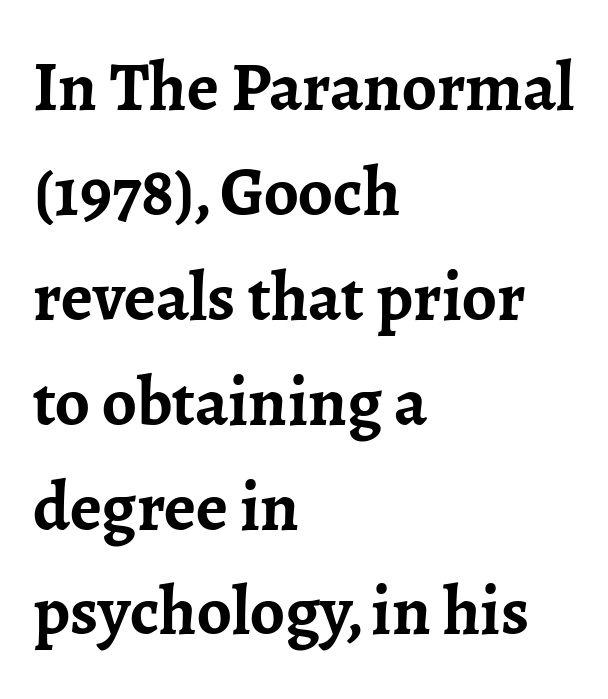
Q: Is the text bold? A: Yes.
Q: Is the text italic (slanted)? A: No, it is upright.
Q: Is the typeface a serif or a sans-serif typeface? A: Serif.
Q: Is the text underlined? A: No.
Q: How is the paragraph aligned? A: Left-aligned.
Q: Is the spacing between letters normal or unusually wide? A: Normal.
Q: Is the spacing between lines tight, normal or loose? A: Normal.
Q: Width (condensed, normal, or wide)? A: Normal.
Q: Stroke contrast? A: Low.
Q: x-height? A: Medium.
Q: Monospaced? A: No.
